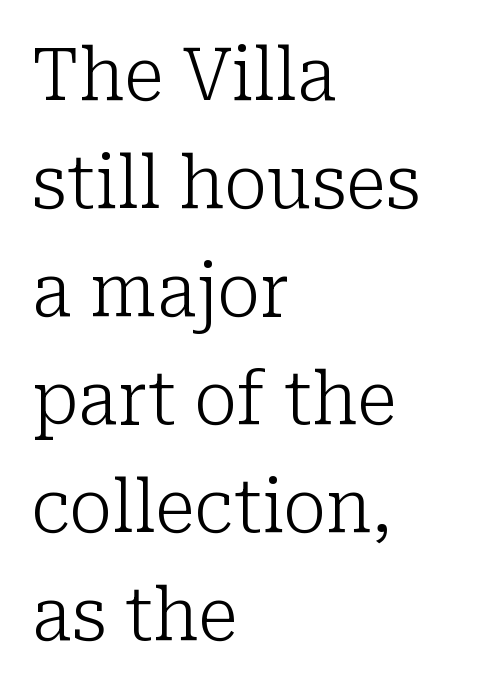
Q: Is the text bold? A: No.
Q: Is the text italic (slanted)? A: No, it is upright.
Q: Is the typeface a serif or a sans-serif typeface? A: Serif.
Q: Is the text underlined? A: No.
Q: How is the paragraph aligned? A: Left-aligned.
Q: Is the spacing between letters normal or unusually wide? A: Normal.
Q: Is the spacing between lines tight, normal or loose? A: Normal.
Q: Width (condensed, normal, or wide)? A: Normal.
Q: Stroke contrast? A: Low.
Q: x-height? A: Medium.
Q: Monospaced? A: No.
